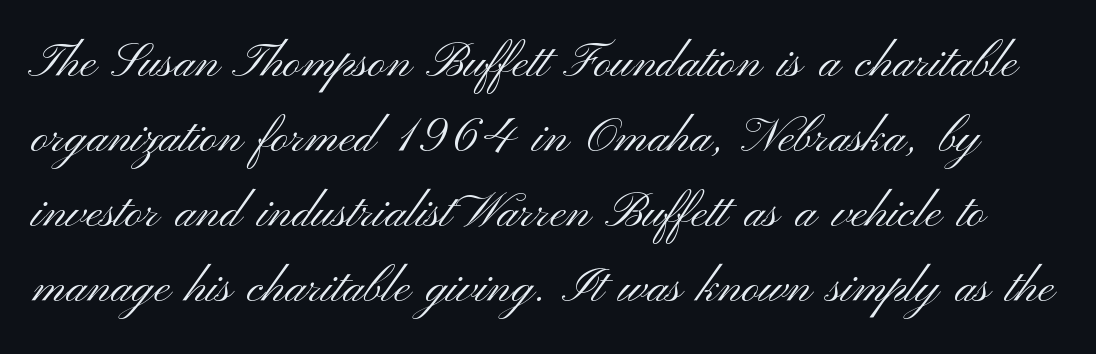
Heaviness? Minimal to ordinary, like unemphasized prose. Line spacing here is normal. Rule under the text: the space is simply empty. To sum up the face: it is a sans, with no serifs. The passage shown has conventional tracking throughout.
